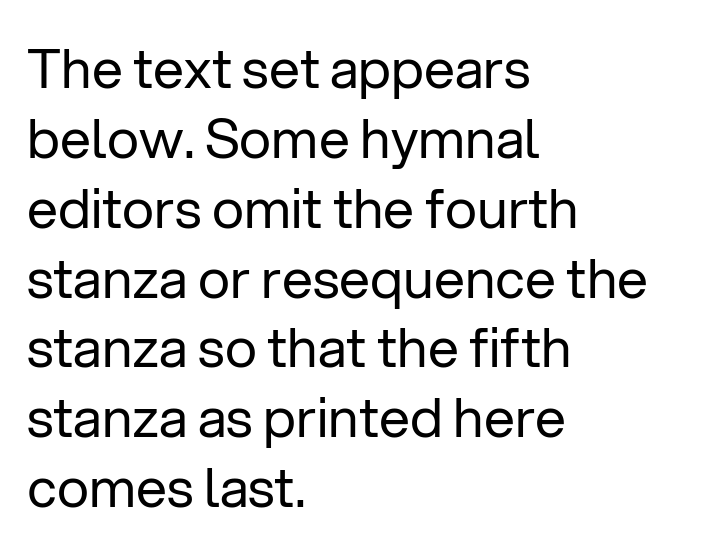
{"serif": "no", "italic": "no", "bold": "no", "weight": "regular", "width": "normal", "stroke_contrast": "low", "x_height": "medium", "monospaced": "no", "underline": "no", "align": "left", "line_spacing": "normal", "line_spacing_ratio": 1.27, "letter_spacing": "normal", "letter_spacing_em": 0.0, "glyph_px": 55}
